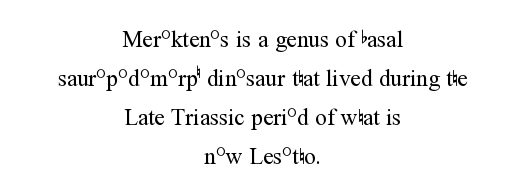
The image shows 23 px text type, upright; set centered, normal line spacing (1.7x), normal letter spacing, not underlined.
